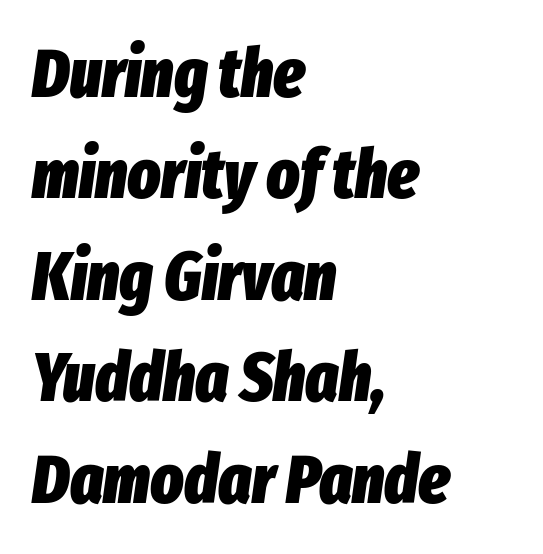
Q: Is the text bold? A: Yes.
Q: Is the text italic (slanted)? A: Yes, it leans right by about 8 degrees.
Q: Is the text underlined? A: No.
Q: How is the paragraph aligned? A: Left-aligned.
Q: Is the spacing between letters normal or unusually wide? A: Normal.
Q: Is the spacing between lines tight, normal or loose? A: Normal.
Q: Width (condensed, normal, or wide)? A: Condensed.
Q: Stroke contrast? A: Low.
Q: x-height? A: Medium.
Q: Monospaced? A: No.
